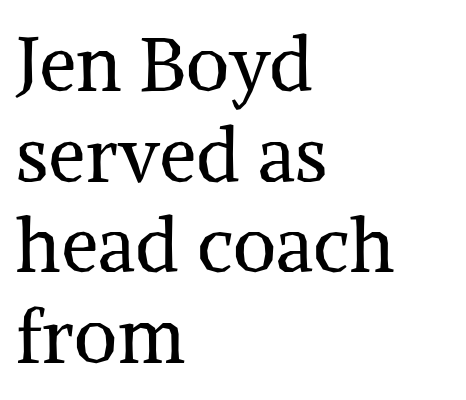
The image shows 75 px regular-weight serif type, upright; set left-aligned, line spacing 1.21x, normal letter spacing, not underlined; medium stroke contrast and a medium x-height.
